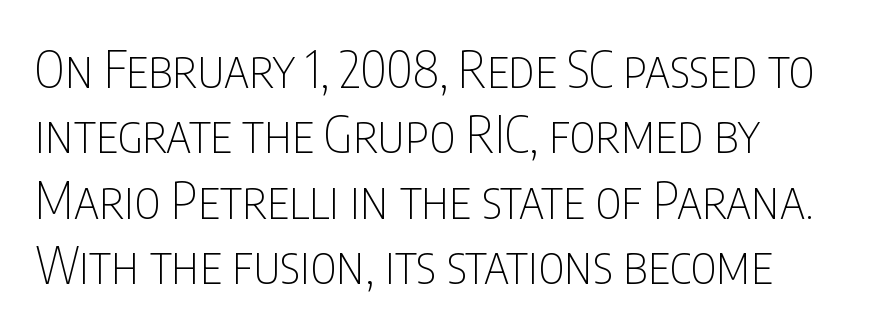
Q: Is the text bold? A: No.
Q: Is the text italic (slanted)? A: No, it is upright.
Q: Is the typeface a serif or a sans-serif typeface? A: Sans-serif.
Q: Is the text underlined? A: No.
Q: How is the paragraph aligned? A: Left-aligned.
Q: Is the spacing between letters normal or unusually wide? A: Normal.
Q: Is the spacing between lines tight, normal or loose? A: Normal.
Q: Width (condensed, normal, or wide)? A: Condensed.
Q: Stroke contrast? A: Low.
Q: x-height? A: Large.
Q: Monospaced? A: No.
